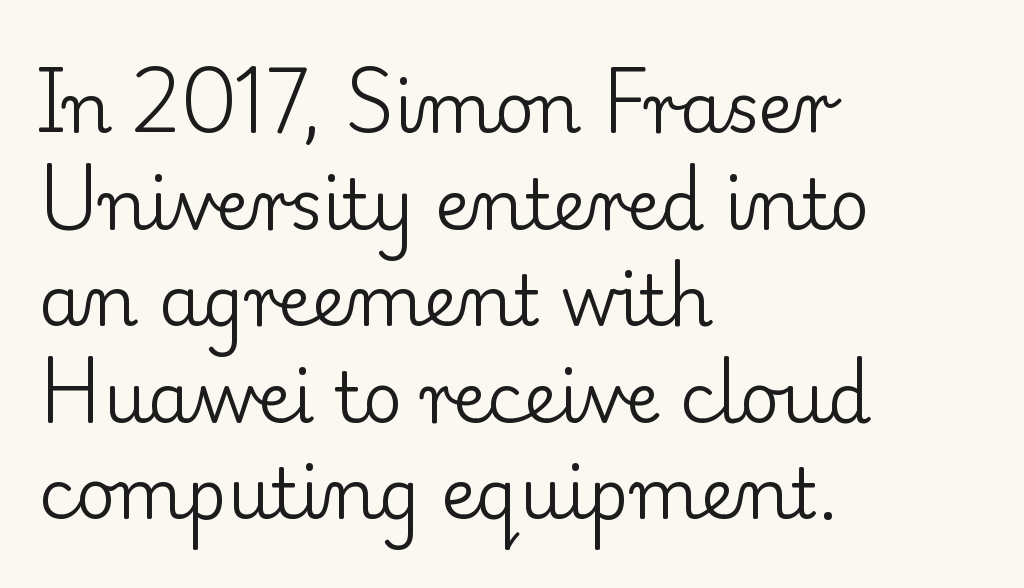
The image shows 69 px regular-weight serif type, upright; set left-aligned, normal line spacing (1.4x), normal letter spacing, not underlined; low stroke contrast and a small x-height.
